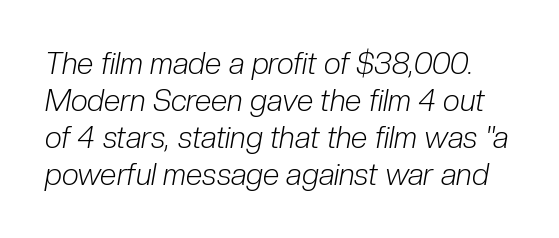
{"italic": "yes", "lean": "right", "slant_degrees": 10, "bold": "no", "weight": "light", "width": "condensed", "stroke_contrast": "low", "x_height": "medium", "monospaced": "no", "underline": "no", "line_spacing_ratio": 1.23, "letter_spacing": "normal", "letter_spacing_em": 0.0, "glyph_px": 30}
